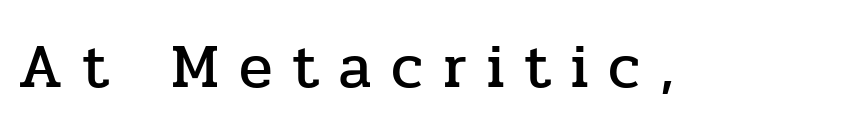
The image shows 62 px serif type, upright; set unusually wide letter spacing (+0.32 em), not underlined; low stroke contrast and a medium x-height.
